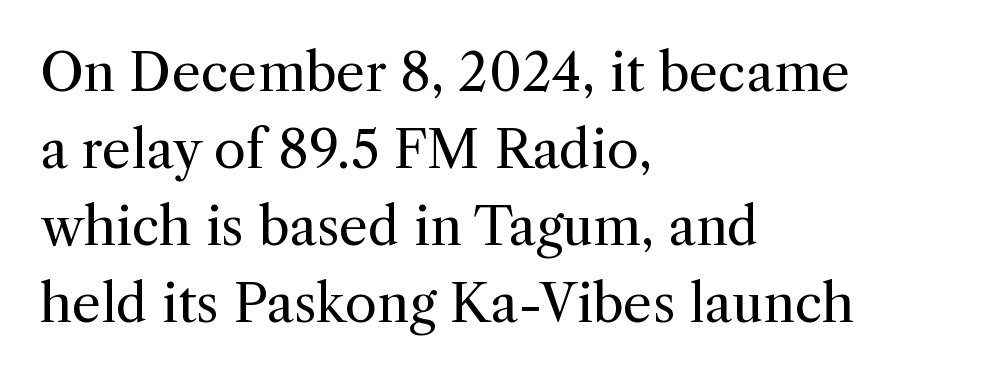
The image shows 52 px regular-weight serif type, upright; set left-aligned, normal line spacing (1.48x), normal letter spacing, not underlined; a medium x-height.
